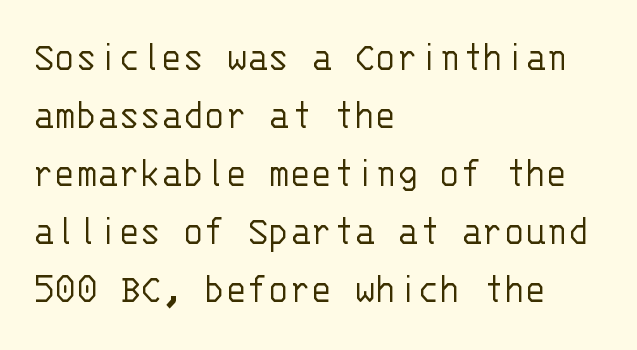
Looks like terminal output: every glyph gets an equal slot. Upright lettering throughout. You could call the tracking neutral — neither tight nor loose. The letters look calm and open, with moderate or lighter stems. Serif or sans? Sans — the stroke terminals are bare. Just letters on the line, the space beneath them empty.
